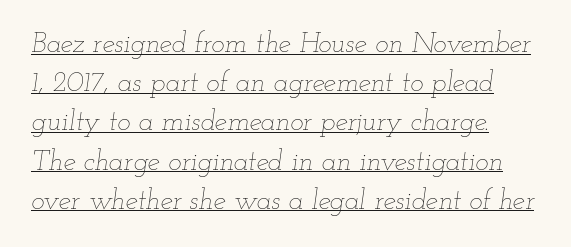
The image shows 28 px thin, wide type, italic (leaning right); set left-aligned, normal line spacing (1.4x), normal letter spacing, underlined; low stroke contrast and a small x-height.
